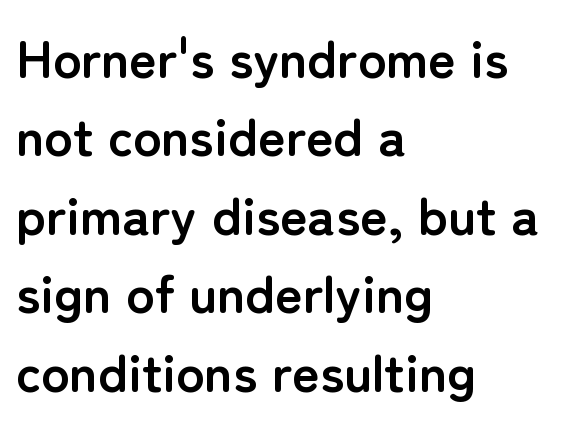
Q: Is the text bold? A: Yes.
Q: Is the text italic (slanted)? A: No, it is upright.
Q: Is the typeface a serif or a sans-serif typeface? A: Sans-serif.
Q: Is the text underlined? A: No.
Q: How is the paragraph aligned? A: Left-aligned.
Q: Is the spacing between letters normal or unusually wide? A: Normal.
Q: Is the spacing between lines tight, normal or loose? A: Normal.
Q: Width (condensed, normal, or wide)? A: Normal.
Q: Stroke contrast? A: Low.
Q: x-height? A: Medium.
Q: Monospaced? A: No.
